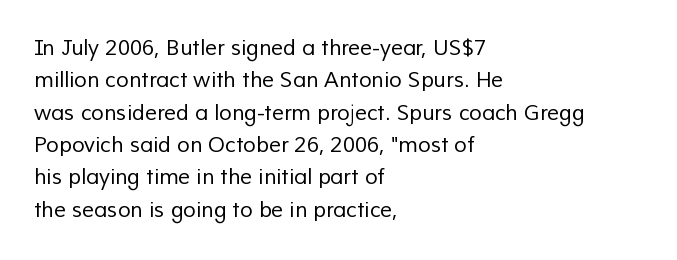
Check under the words: just untouched page. In terms of letterspacing, this is plain default setting. On a weight scale, this lands at 450 or below. The lines in this sample share a left origin and differ only in where they stop.
